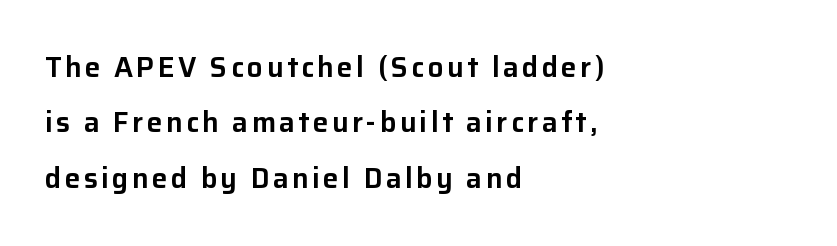
Is the block centered? No — it sits flush against the left margin. Serifs: no, the terminals of the letterforms are clean. Students, observe: this is what heavily led, spacious text looks like. The axis of the letterforms is exactly vertical. Only glyphs here, with clear space below each row. The rendering uses natural spacing where letterforms have individual widths.
